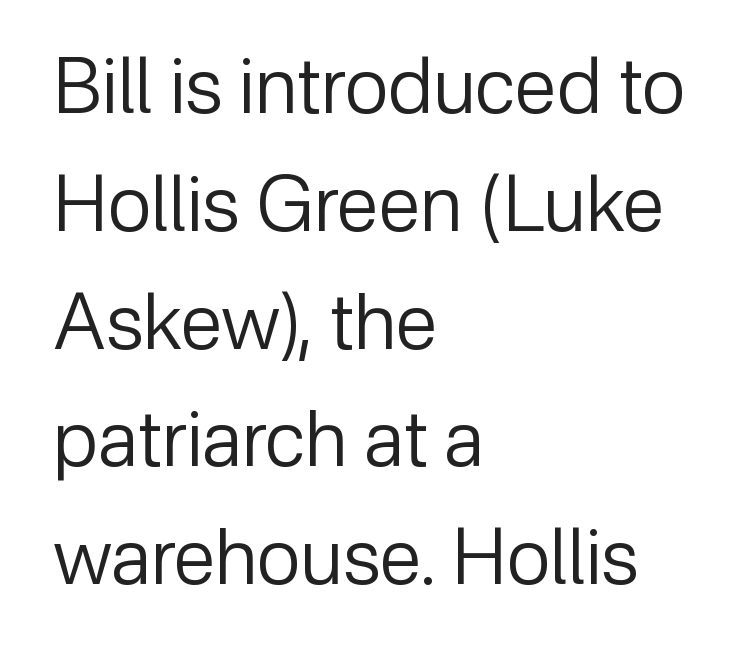
{"serif": "no", "italic": "no", "bold": "no", "weight": "regular", "width": "normal", "stroke_contrast": "low", "x_height": "medium", "monospaced": "no", "underline": "no", "align": "left", "line_spacing": "normal", "line_spacing_ratio": 1.53, "letter_spacing": "normal", "letter_spacing_em": 0.0, "glyph_px": 77}
